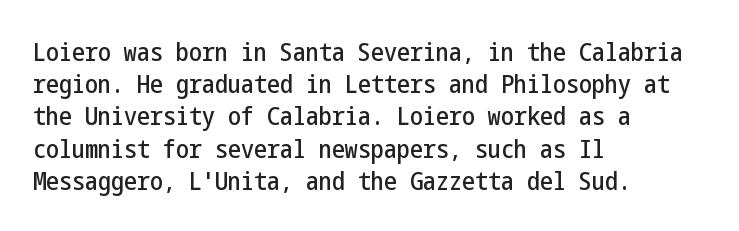
Q: Is the text italic (slanted)? A: No, it is upright.
Q: Is the text underlined? A: No.
Q: How is the paragraph aligned? A: Left-aligned.
Q: Is the spacing between letters normal or unusually wide? A: Normal.
